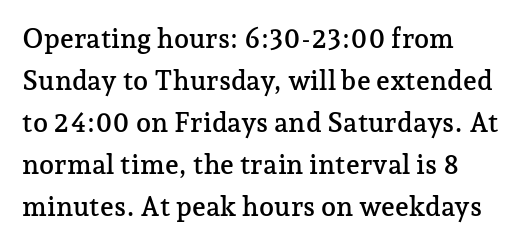
{"italic": "no", "underline": "no", "line_spacing": "normal", "line_spacing_ratio": 1.56, "letter_spacing": "normal", "letter_spacing_em": 0.0, "glyph_px": 27}
